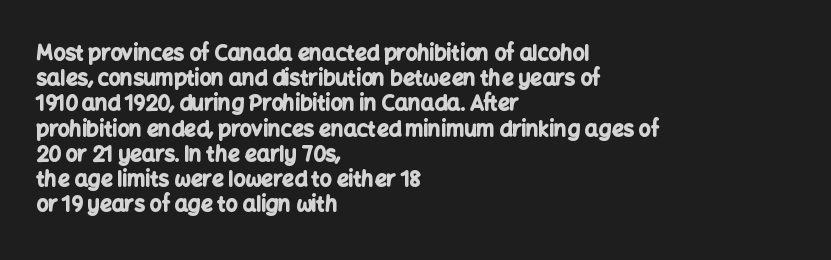
Each line starts at the same left margin while the right side varies. Upright lettering throughout. What stands out about the letter spacing? Nothing — it is the standard amount. Check the space under the baseline: it is left empty. The typesetting leans heavy: a genuine bold.
